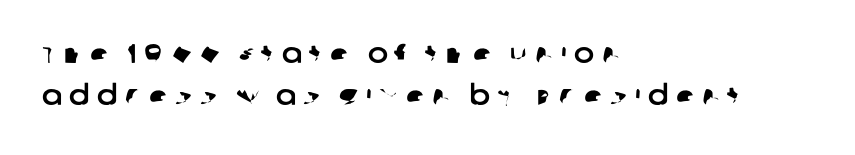
Q: Is the text underlined? A: No.
Q: How is the paragraph aligned? A: Left-aligned.
Q: Is the spacing between letters normal or unusually wide? A: Unusually wide.
Q: Is the spacing between lines tight, normal or loose? A: Normal.
